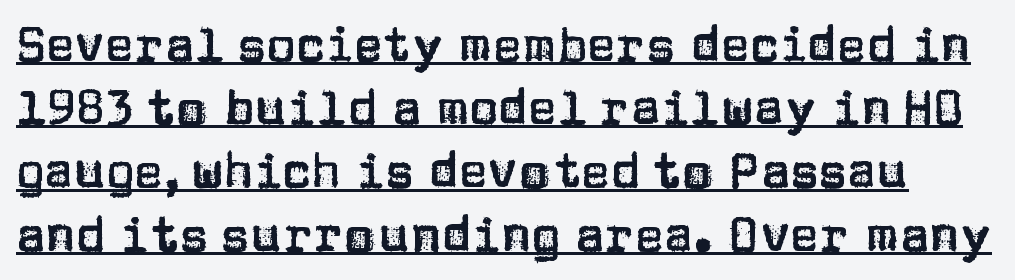
The lines sit at an ordinary, default distance from one another. Look at the bottom of the vertical strokes: they stop flat, with no serifs. The specimen reads as upright at a glance. In terms of letterspacing, this is plain default setting. The rendered words wear a rule along their underside.
